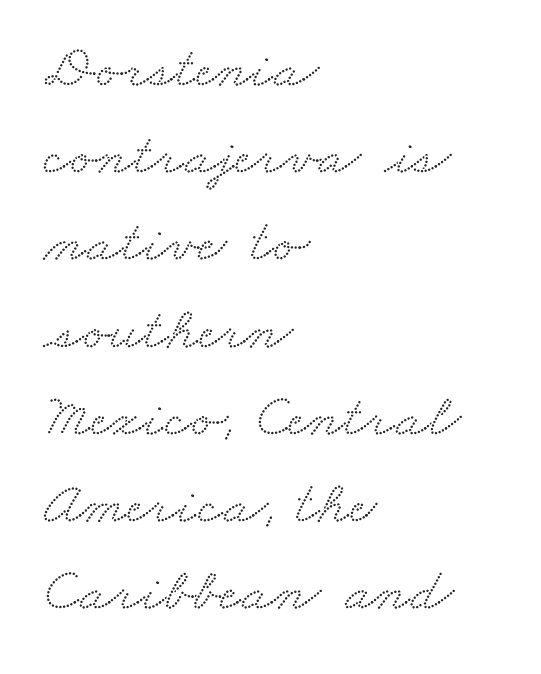
Q: Is the typeface a serif or a sans-serif typeface? A: Serif.
Q: Is the text underlined? A: No.
Q: How is the paragraph aligned? A: Left-aligned.
Q: Is the spacing between letters normal or unusually wide? A: Normal.
Q: Is the spacing between lines tight, normal or loose? A: Normal.
Q: Width (condensed, normal, or wide)? A: Wide.
Q: Stroke contrast? A: Medium.
Q: x-height? A: Small.
Q: Monospaced? A: No.
